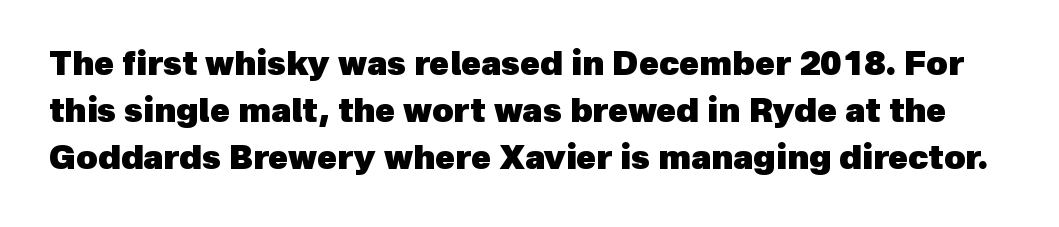
{"serif": "no", "bold": "yes", "weight": "heavy", "width": "normal", "x_height": "medium", "monospaced": "no", "underline": "no", "line_spacing": "normal", "line_spacing_ratio": 1.43, "letter_spacing": "normal", "letter_spacing_em": 0.0, "glyph_px": 33}
